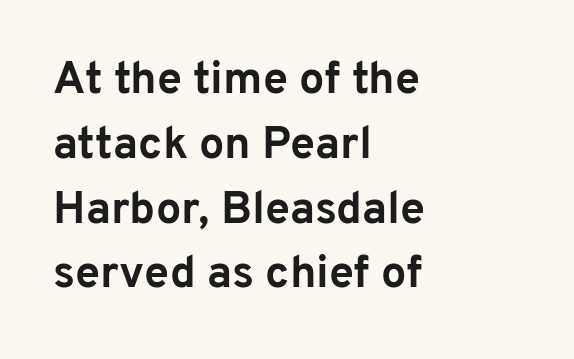
Type style note: lacks serifs. How heavy is the stroke? Heavy — this is a bold. Quick note: interline space is typical. The face used here is proportionally spaced, like ordinary book or web type. The strip under each line holds only bare page.
